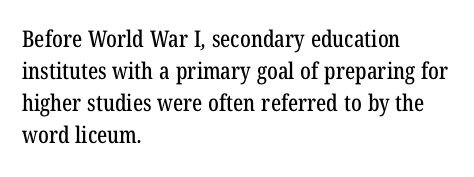
Descenders hang freely into open space. Observe the ordinary spacing: letters are neighbours, not strangers. Alignment: flush left. The vertical gap from one line to the next is medium.
